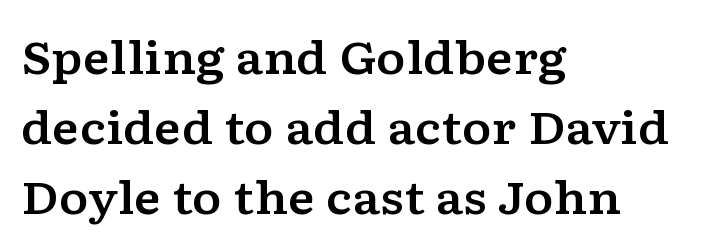
Q: Is the text italic (slanted)? A: No, it is upright.
Q: Is the typeface a serif or a sans-serif typeface? A: Serif.
Q: Is the text underlined? A: No.
Q: How is the paragraph aligned? A: Left-aligned.
Q: Is the spacing between letters normal or unusually wide? A: Normal.
Q: Is the spacing between lines tight, normal or loose? A: Normal.
Q: Width (condensed, normal, or wide)? A: Wide.
Q: Stroke contrast? A: Low.
Q: x-height? A: Medium.
Q: Monospaced? A: No.
